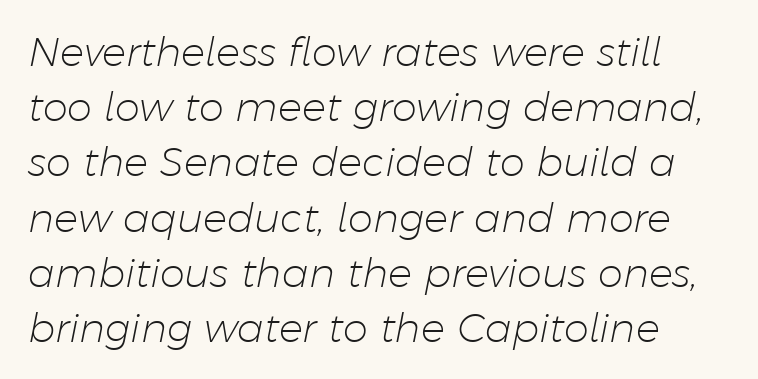
No extra ink here — the face is not bold. Does the copy run flush right? No — it runs flush left. Nobody touched the tracking dial on this one. The vertical gap from one line to the next is medium.
